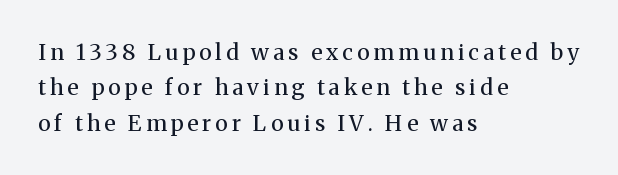
The image shows 22 px text type, upright; set left-aligned, normal line spacing (1.61x), not underlined.
